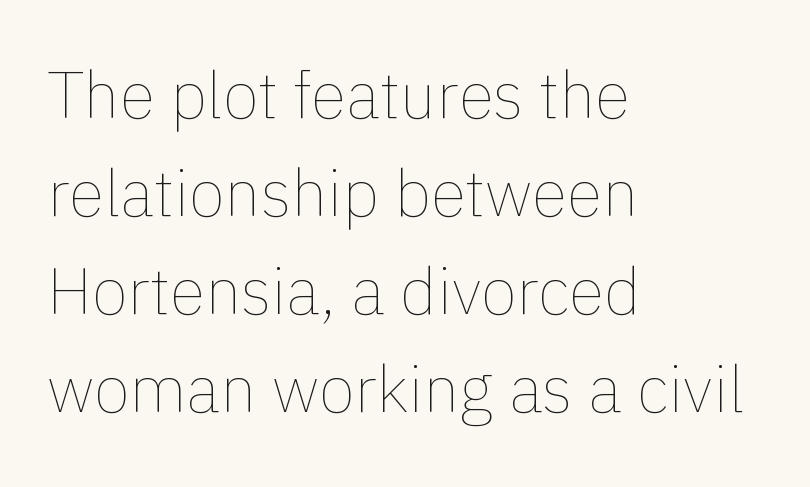
Any mark beneath the type? The region is blank. The designer left line spacing at the default. Here the designer chose a conventional face with non-uniform glyph widths. Compared with a typical body face, this is equally light or lighter still. Horizontal alignment here is leftward, the default for most running prose.
